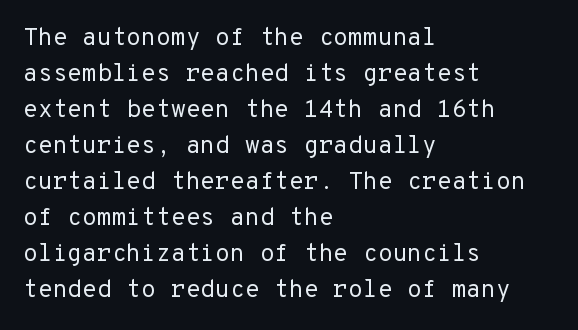
The image shows 24 px text type, upright; set left-aligned, normal line spacing (1.5x), normal letter spacing, not underlined.
